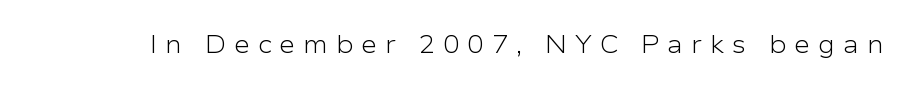
Q: Is the text bold? A: No.
Q: Is the text italic (slanted)? A: No, it is upright.
Q: Is the text underlined? A: No.
Q: Is the spacing between letters normal or unusually wide? A: Unusually wide.
